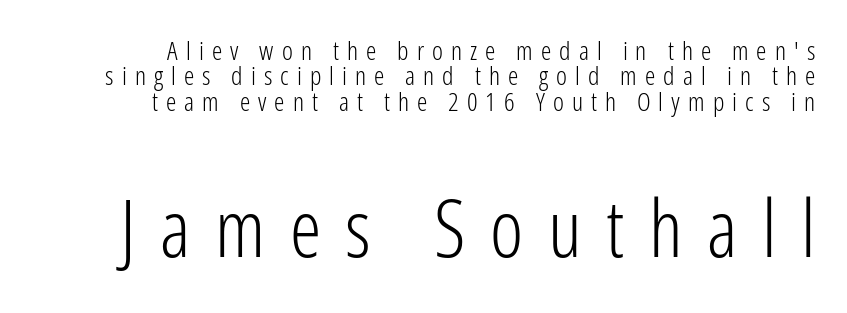
{"serif": "no", "italic": "no", "bold": "no", "weight": "light", "width": "condensed", "stroke_contrast": "low", "x_height": "medium", "monospaced": "no", "underline": "no", "align": "right", "line_spacing": "tight", "line_spacing_ratio": 0.98, "letter_spacing": "wide", "letter_spacing_em": 0.31, "larger_block": "second", "size_ratio": 3.04, "glyph_px": 79}
